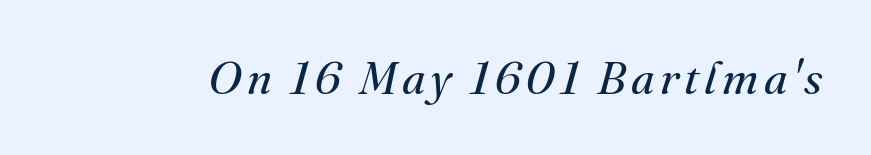
Type style note: has serifs. Style check: oblique. These lines are rendered in a variable-pitch font. Compared with a typical body face, this is equally light or lighter still.
